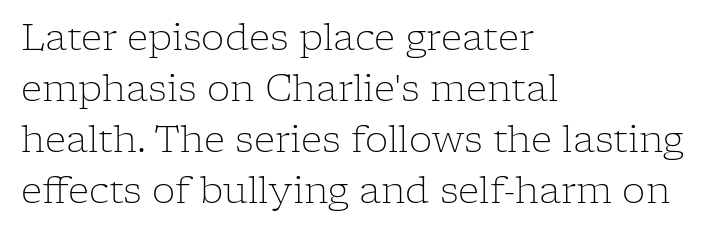
Upright lettering throughout. The rendering anchors every line to the left-hand side. In terms of letterform style, serifs are clearly present. Just letters on the line, the space beneath them empty. The face used here is proportionally spaced, like ordinary book or web type. How are the letters spaced? Ordinarily, with no added tracking.
